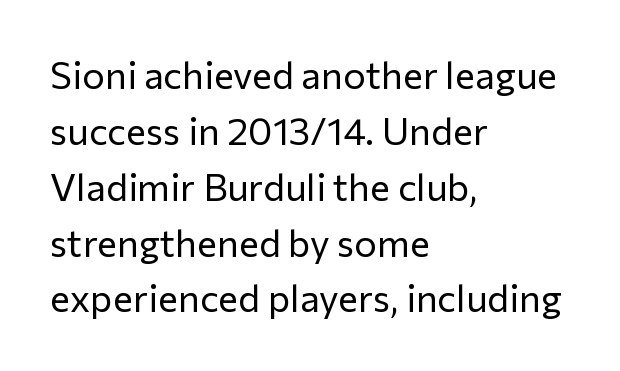
{"serif": "no", "italic": "no", "bold": "no", "weight": "regular", "width": "normal", "stroke_contrast": "low", "x_height": "medium", "monospaced": "no", "underline": "no", "align": "left", "line_spacing": "normal", "line_spacing_ratio": 1.47, "letter_spacing": "normal", "letter_spacing_em": 0.0, "glyph_px": 38}
